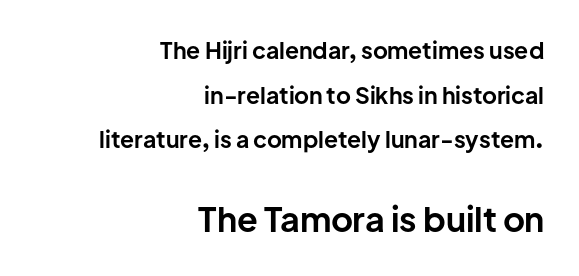
The image shows 34 px bold sans-serif type, upright; set right-aligned, loose line spacing (1.94x), normal letter spacing, not underlined; the second (bottom) block is 1.48x larger; low stroke contrast and a medium x-height.
